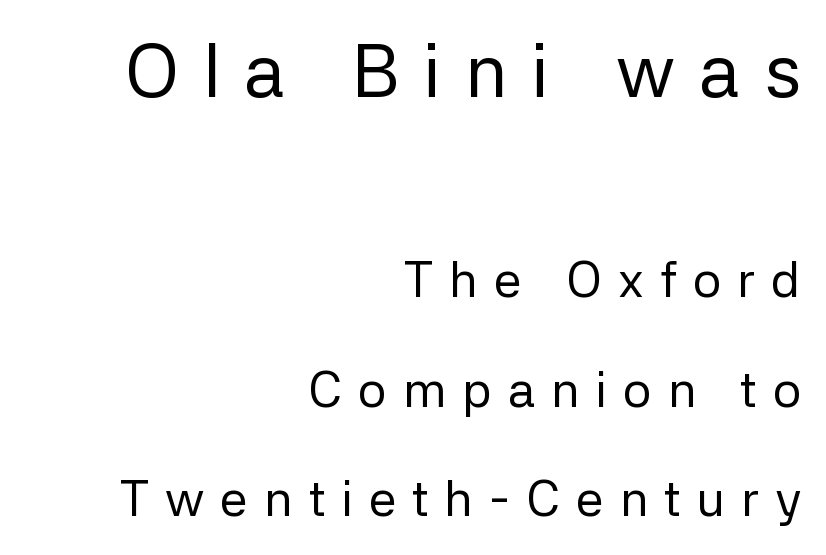
Q: Is the text bold? A: No.
Q: Is the text italic (slanted)? A: No, it is upright.
Q: Is the typeface a serif or a sans-serif typeface? A: Sans-serif.
Q: Is the text underlined? A: No.
Q: How is the paragraph aligned? A: Right-aligned.
Q: Is the spacing between letters normal or unusually wide? A: Unusually wide.
Q: Is the spacing between lines tight, normal or loose? A: Loose.
Q: Which block of text is set in a larger size, the first (top) or the second (bottom)? A: The first (top) one.
Q: Width (condensed, normal, or wide)? A: Normal.
Q: Stroke contrast? A: Low.
Q: x-height? A: Medium.
Q: Monospaced? A: No.
